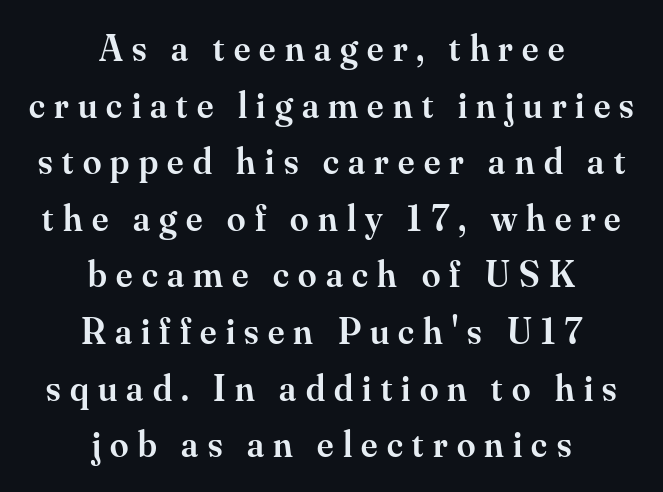
The image shows 37 px semibold serif type, upright; set centered, normal line spacing (1.53x), unusually wide letter spacing (+0.25 em), not underlined; medium stroke contrast and a small x-height.
